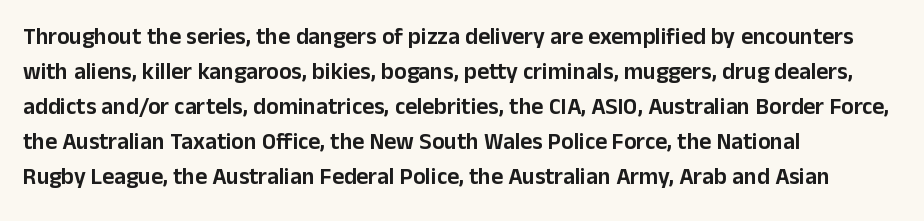
{"italic": "no", "underline": "no", "align": "left", "line_spacing": "normal", "line_spacing_ratio": 1.52, "letter_spacing": "normal", "letter_spacing_em": 0.0, "glyph_px": 23}
